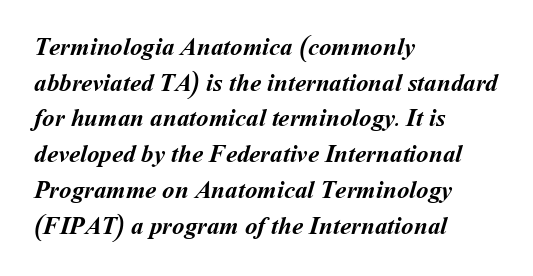
The image shows 25 px bold type; set left-aligned, normal line spacing (1.43x), normal letter spacing, not underlined.
